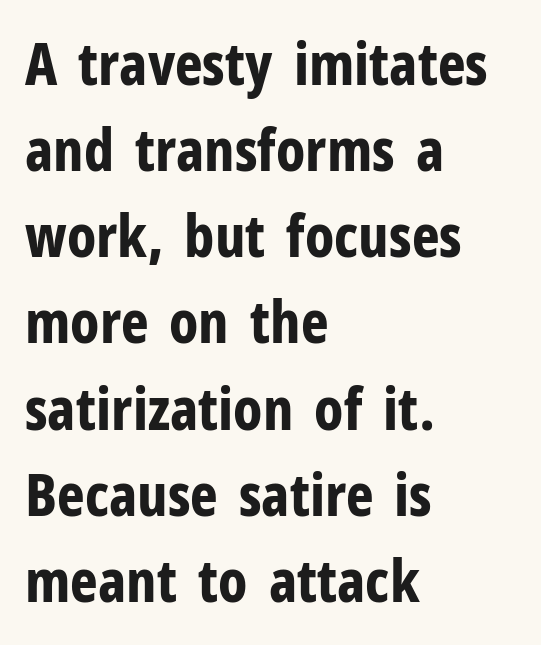
The image shows 59 px bold, condensed sans-serif type, upright; set left-aligned, normal line spacing (1.46x), normal letter spacing, not underlined; low stroke contrast and a medium x-height.
